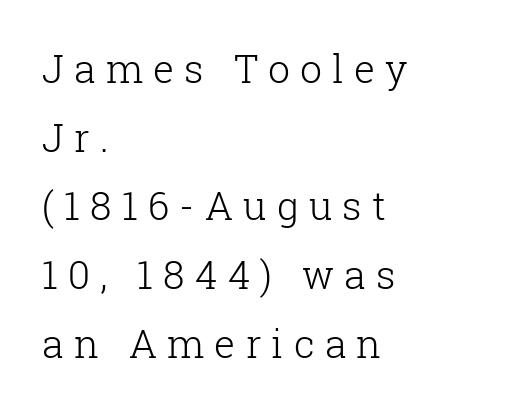
The image shows 39 px light serif type, upright; set left-aligned, line spacing 1.76x, unusually wide letter spacing (+0.26 em), not underlined; low stroke contrast and a medium x-height.
